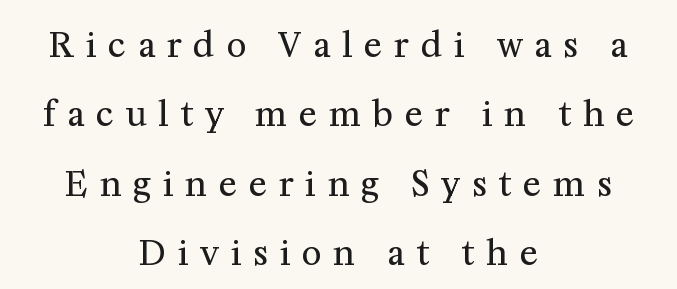
Q: Is the text bold? A: No.
Q: Is the text italic (slanted)? A: No, it is upright.
Q: Is the typeface a serif or a sans-serif typeface? A: Serif.
Q: Is the text underlined? A: No.
Q: How is the paragraph aligned? A: Centered.
Q: Is the spacing between letters normal or unusually wide? A: Unusually wide.
Q: Is the spacing between lines tight, normal or loose? A: Loose.
Q: Width (condensed, normal, or wide)? A: Normal.
Q: Stroke contrast? A: Medium.
Q: x-height? A: Medium.
Q: Monospaced? A: No.
